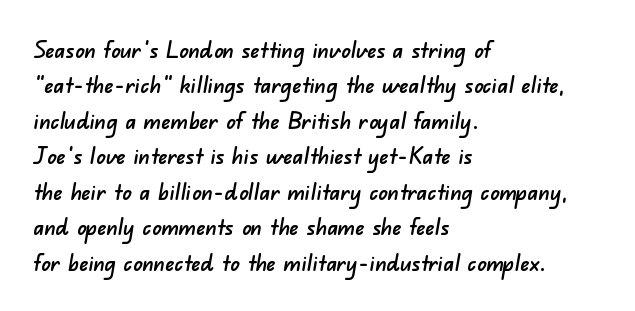
{"underline": "no", "align": "left", "line_spacing": "normal", "line_spacing_ratio": 1.54, "letter_spacing": "normal", "letter_spacing_em": 0.0, "glyph_px": 23}
